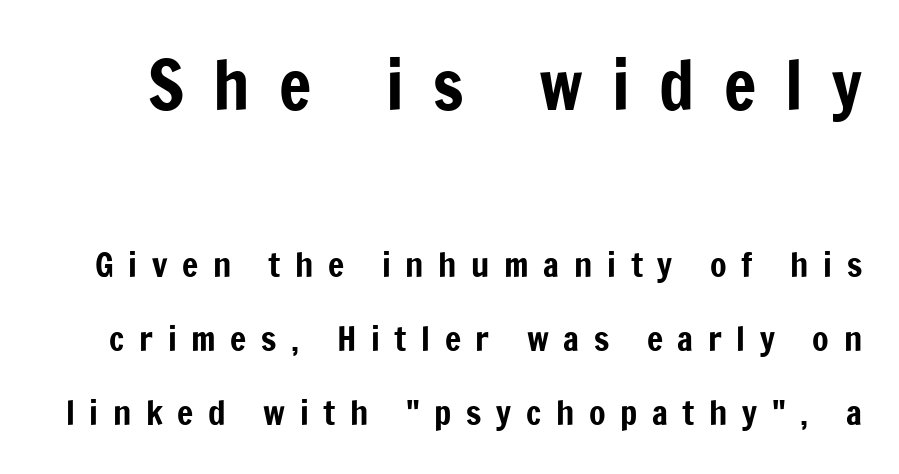
The emphasis by scale lands on block number one, above. Each letter keeps its own natural width here, so spacing adapts to shape. A bare baseline throughout the passage. The passage shown has open, widely tracked lettering throughout. One glance says open: line gaps are wider than usual.
